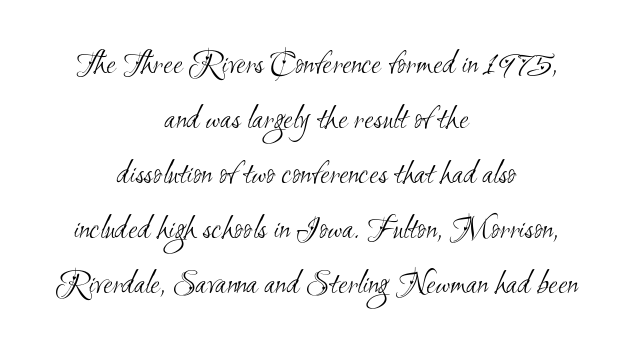
{"serif": "no", "bold": "no", "weight": "light", "width": "condensed", "stroke_contrast": "medium", "x_height": "small", "monospaced": "no", "underline": "no", "align": "center", "line_spacing": "normal", "line_spacing_ratio": 1.62, "letter_spacing": "normal", "letter_spacing_em": 0.0, "glyph_px": 34}
